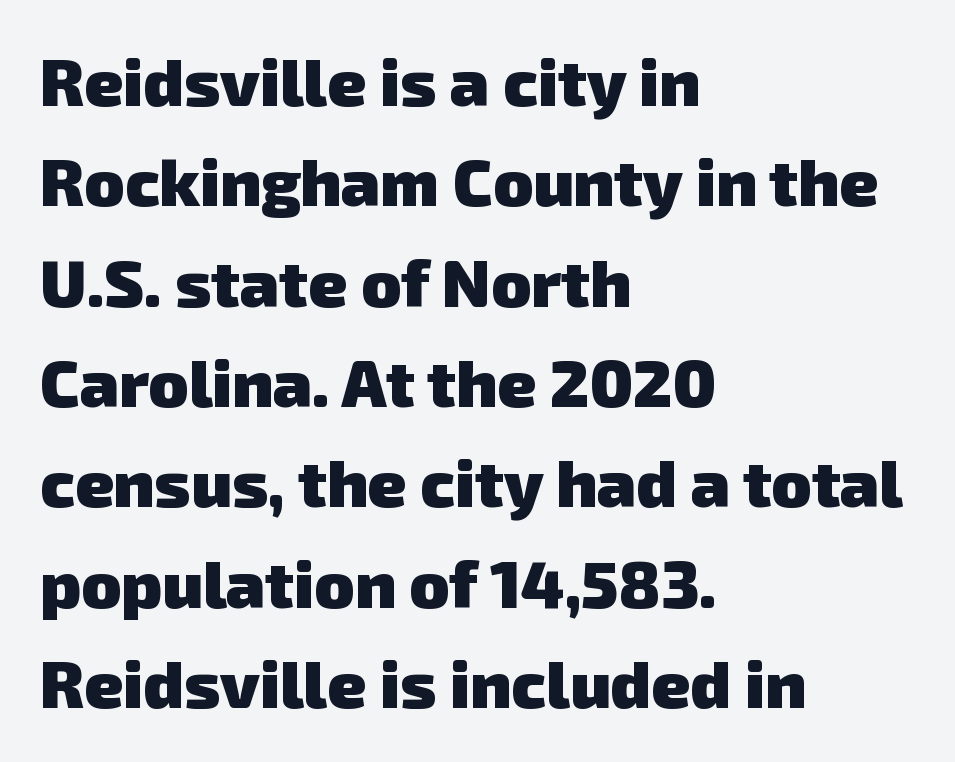
The passage shown has conventional tracking throughout. The letters advance in unequal steps, a hallmark of proportional type. Rows of type keep a routine distance in the vertical direction. Unlike a traditional serif, this face leaves its strokes unadorned.
